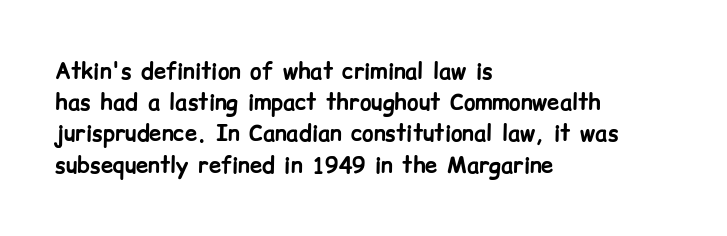
The image shows 22 px bold type, upright; set left-aligned, normal line spacing (1.42x), normal letter spacing, not underlined.
